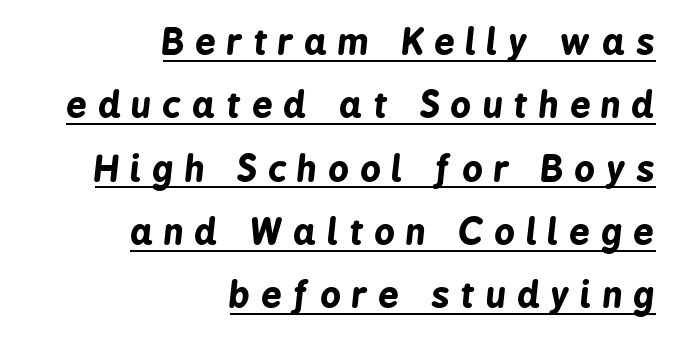
The image shows 36 px bold, condensed type, italic (leaning right); set right-aligned, line spacing 1.76x, unusually wide letter spacing (+0.31 em), underlined; low stroke contrast and a medium x-height.
